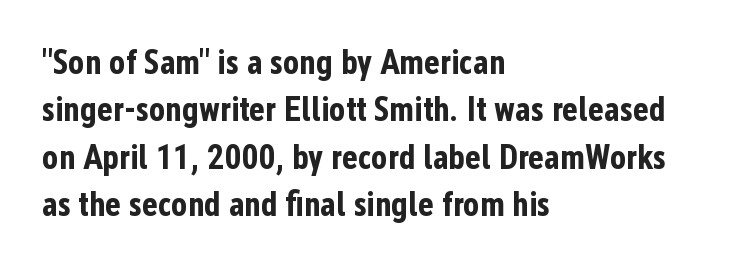
The image shows 34 px bold, condensed sans-serif type, upright; set left-aligned, normal line spacing (1.39x), normal letter spacing, not underlined; low stroke contrast and a medium x-height.
